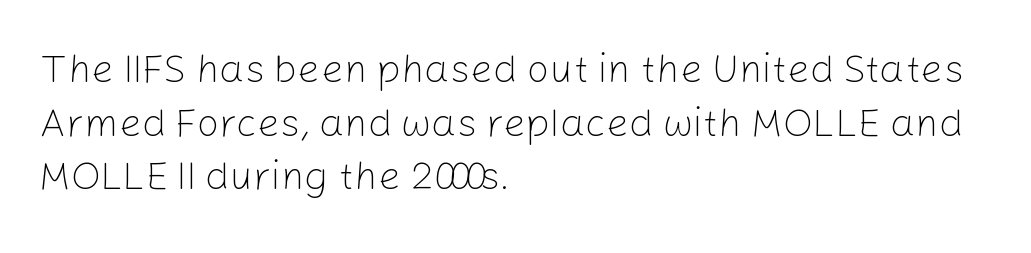
The image shows 40 px light sans-serif type, upright; set left-aligned, normal line spacing (1.34x), normal letter spacing, not underlined; low stroke contrast and a medium x-height.
